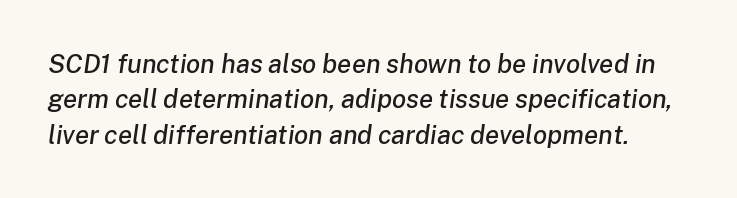
The image shows 26 px text type, italic (leaning right); set normal line spacing (1.36x), normal letter spacing, not underlined.
